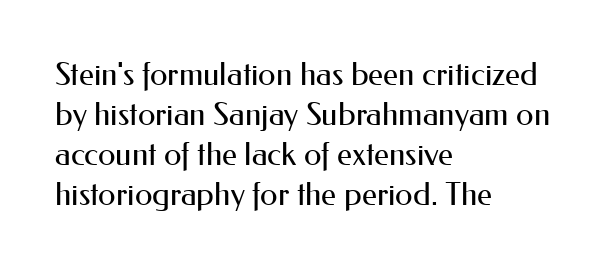
The letters stand upright; this is a roman face. Stems and bowls with no extra thickness — not bold. Spacing verdict: proportional, widths tailored to each character. The tracking reads as untouched default to a designer's eye.
